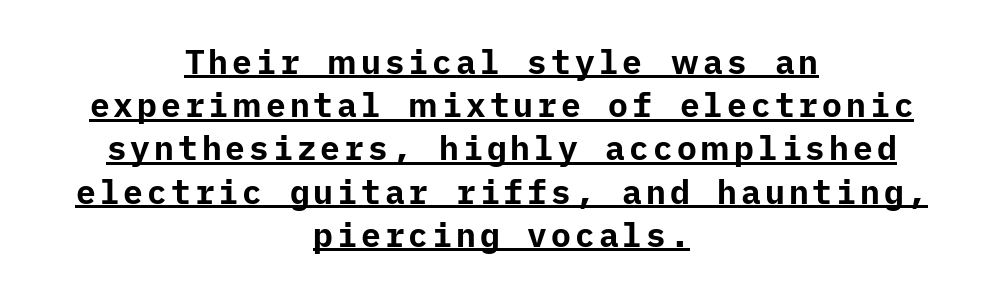
{"serif": "no", "italic": "no", "bold": "yes", "weight": "bold", "width": "normal", "stroke_contrast": "low", "x_height": "medium", "underline": "yes", "align": "center", "line_spacing": "normal", "line_spacing_ratio": 1.31, "glyph_px": 33}
